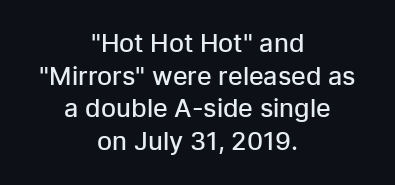
The image shows 25 px text type, upright; set centered, normal line spacing (1.31x), normal letter spacing, not underlined.
